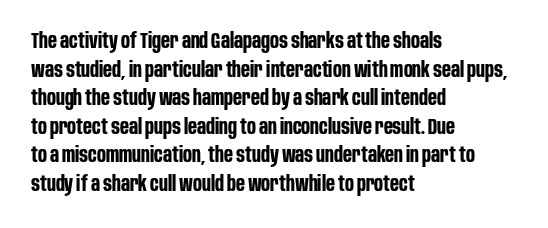
{"italic": "no", "bold": "yes", "underline": "no", "align": "left", "line_spacing": "normal", "line_spacing_ratio": 1.36, "letter_spacing": "normal", "letter_spacing_em": 0.0, "glyph_px": 21}
